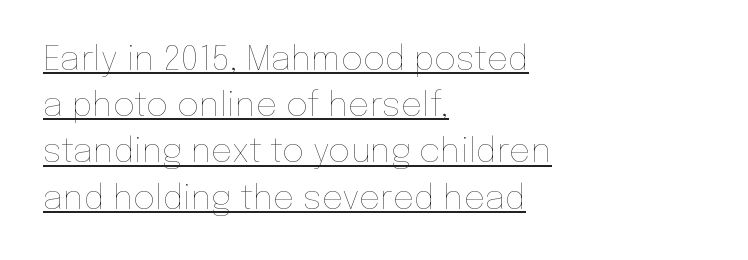
{"italic": "no", "bold": "no", "weight": "thin", "width": "normal", "stroke_contrast": "low", "x_height": "medium", "monospaced": "no", "underline": "yes", "align": "left", "line_spacing": "normal", "line_spacing_ratio": 1.36, "letter_spacing": "normal", "letter_spacing_em": 0.0, "glyph_px": 34}
